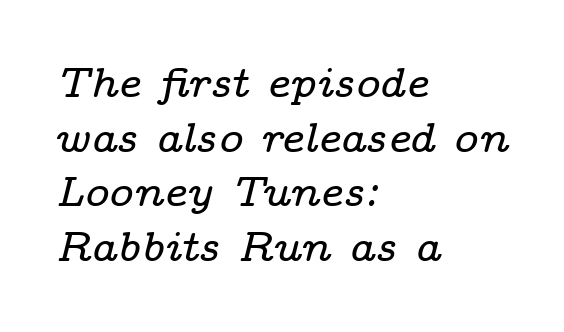
Q: Is the text italic (slanted)? A: Yes, it leans right by about 14 degrees.
Q: Is the typeface a serif or a sans-serif typeface? A: Serif.
Q: Is the text underlined? A: No.
Q: How is the paragraph aligned? A: Left-aligned.
Q: Is the spacing between letters normal or unusually wide? A: Normal.
Q: Is the spacing between lines tight, normal or loose? A: Normal.
Q: Width (condensed, normal, or wide)? A: Wide.
Q: Stroke contrast? A: Low.
Q: x-height? A: Medium.
Q: Monospaced? A: No.
